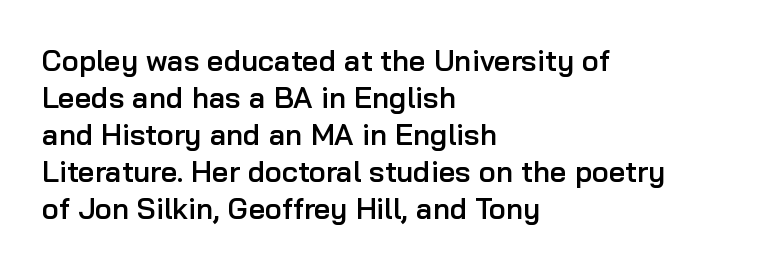
The image shows 29 px semibold sans-serif type, upright; set left-aligned, normal line spacing (1.28x), normal letter spacing, not underlined; low stroke contrast and a medium x-height.
